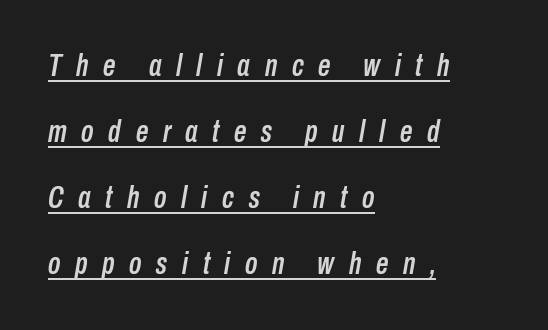
Q: Is the text italic (slanted)? A: Yes, it leans right by about 10 degrees.
Q: Is the text underlined? A: Yes.
Q: How is the paragraph aligned? A: Left-aligned.
Q: Is the spacing between letters normal or unusually wide? A: Unusually wide.
Q: Is the spacing between lines tight, normal or loose? A: Loose.
Q: Width (condensed, normal, or wide)? A: Condensed.
Q: Stroke contrast? A: Low.
Q: x-height? A: Medium.
Q: Monospaced? A: No.
